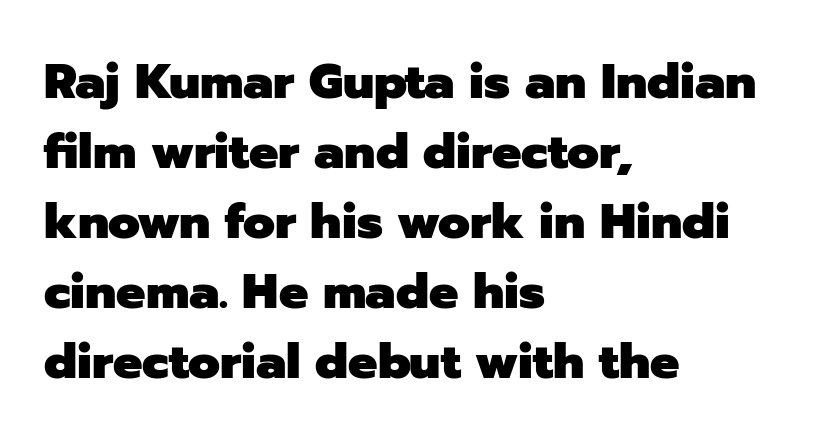
The image shows 49 px heavy sans-serif type, upright; set left-aligned, normal line spacing (1.43x), normal letter spacing, not underlined; low stroke contrast and a medium x-height.
